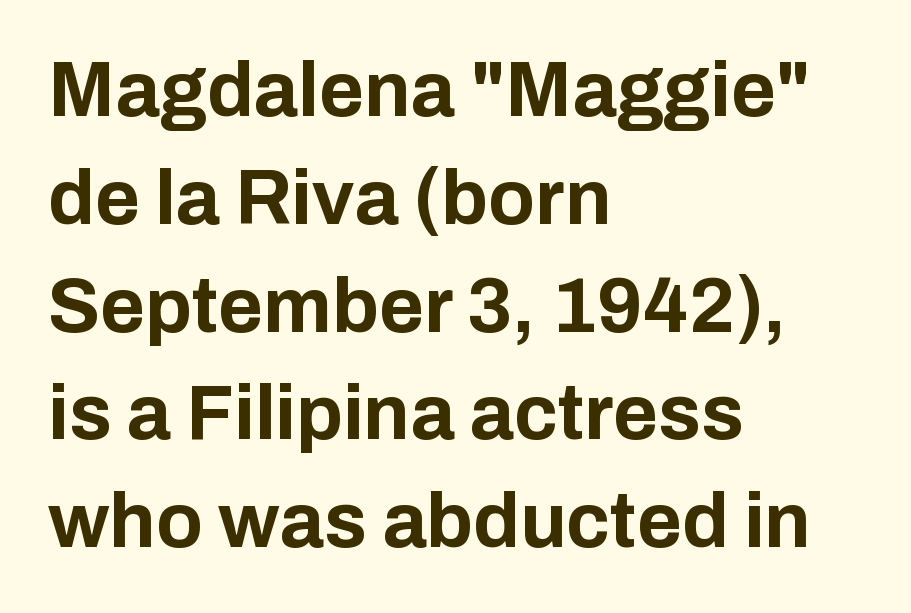
A typesetter would call this proportional, since set widths differ per character. Grotesque or geometric, the face here clearly has no serifs. The characters look thick and weighty, a clear bold. The rag falls on the right side of this text block. Upright lettering throughout.
